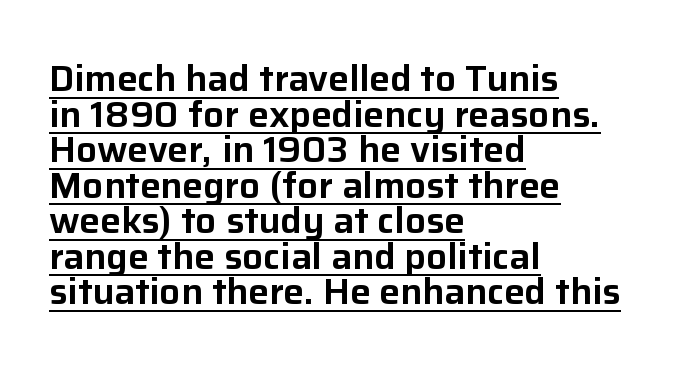
{"serif": "no", "italic": "no", "width": "normal", "stroke_contrast": "low", "x_height": "medium", "monospaced": "no", "underline": "yes", "align": "left", "line_spacing": "tight", "line_spacing_ratio": 0.96, "letter_spacing": "normal", "letter_spacing_em": 0.0, "glyph_px": 37}
